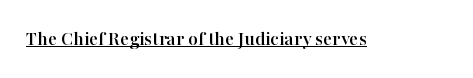
Q: Is the text italic (slanted)? A: No, it is upright.
Q: Is the text underlined? A: Yes.
Q: Is the spacing between letters normal or unusually wide? A: Normal.
